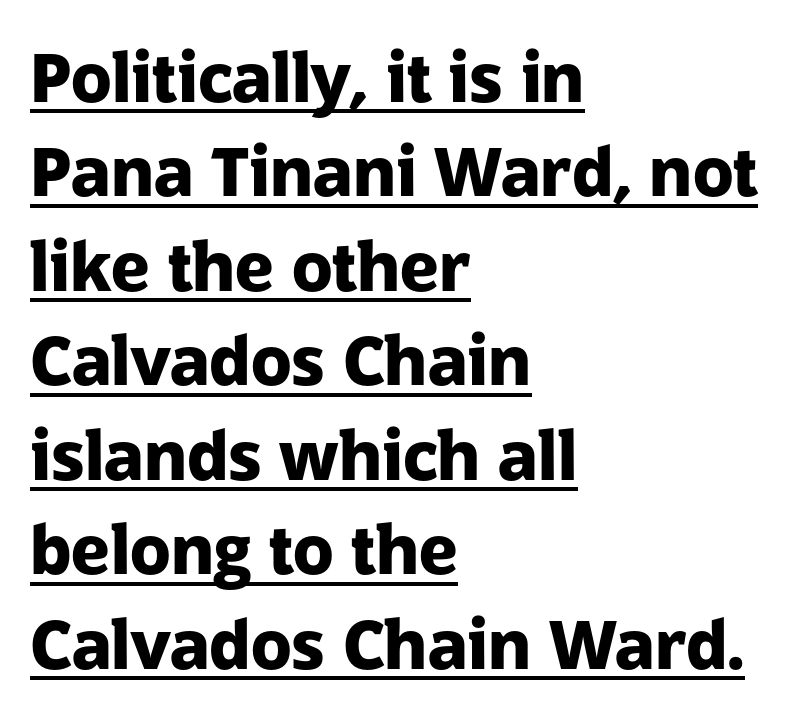
Q: Is the text bold? A: Yes.
Q: Is the text italic (slanted)? A: No, it is upright.
Q: Is the typeface a serif or a sans-serif typeface? A: Sans-serif.
Q: Is the text underlined? A: Yes.
Q: How is the paragraph aligned? A: Left-aligned.
Q: Is the spacing between letters normal or unusually wide? A: Normal.
Q: Is the spacing between lines tight, normal or loose? A: Normal.
Q: Width (condensed, normal, or wide)? A: Normal.
Q: Stroke contrast? A: Low.
Q: x-height? A: Medium.
Q: Monospaced? A: No.
